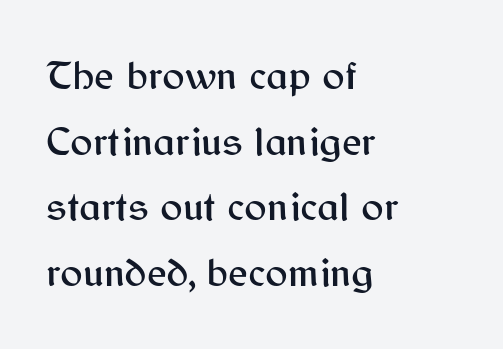
Q: Is the text italic (slanted)? A: No, it is upright.
Q: Is the typeface a serif or a sans-serif typeface? A: Sans-serif.
Q: Is the text underlined? A: No.
Q: How is the paragraph aligned? A: Left-aligned.
Q: Is the spacing between letters normal or unusually wide? A: Normal.
Q: Is the spacing between lines tight, normal or loose? A: Normal.
Q: Width (condensed, normal, or wide)? A: Normal.
Q: Stroke contrast? A: Medium.
Q: x-height? A: Medium.
Q: Monospaced? A: No.
